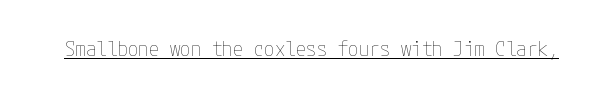
Italic: no, the glyphs are upright roman. You can see a thin bar hugging the bottom of the glyphs. Nothing heavy about these letters — not bold at all. Look at the tracking — it's just the regular setting, nothing added.
